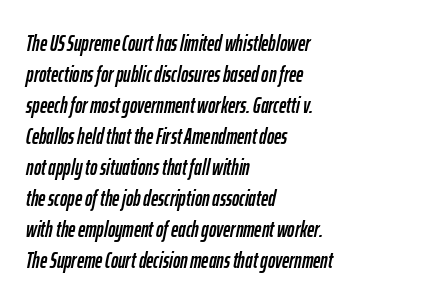
Q: Is the text italic (slanted)? A: Yes, it leans right by about 12 degrees.
Q: Is the text underlined? A: No.
Q: How is the paragraph aligned? A: Left-aligned.
Q: Is the spacing between letters normal or unusually wide? A: Normal.
Q: Is the spacing between lines tight, normal or loose? A: Normal.
